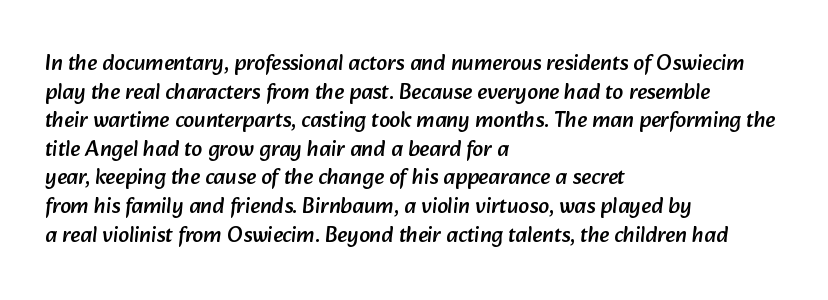
Q: Is the text underlined? A: No.
Q: How is the paragraph aligned? A: Left-aligned.
Q: Is the spacing between letters normal or unusually wide? A: Normal.
Q: Is the spacing between lines tight, normal or loose? A: Normal.
